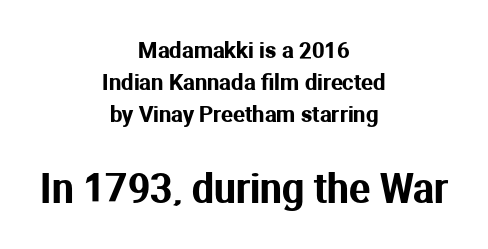
{"serif": "no", "italic": "no", "width": "normal", "stroke_contrast": "medium", "x_height": "medium", "monospaced": "no", "underline": "no", "align": "center", "line_spacing": "normal", "line_spacing_ratio": 1.46, "letter_spacing": "normal", "letter_spacing_em": 0.0, "larger_block": "second", "size_ratio": 1.77, "glyph_px": 39}
